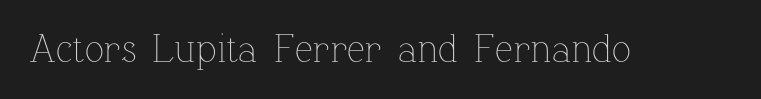
Q: Is the text bold? A: No.
Q: Is the text italic (slanted)? A: No, it is upright.
Q: Is the text underlined? A: No.
Q: Is the spacing between letters normal or unusually wide? A: Normal.
Q: Width (condensed, normal, or wide)? A: Normal.
Q: Stroke contrast? A: Low.
Q: x-height? A: Medium.
Q: Monospaced? A: No.
